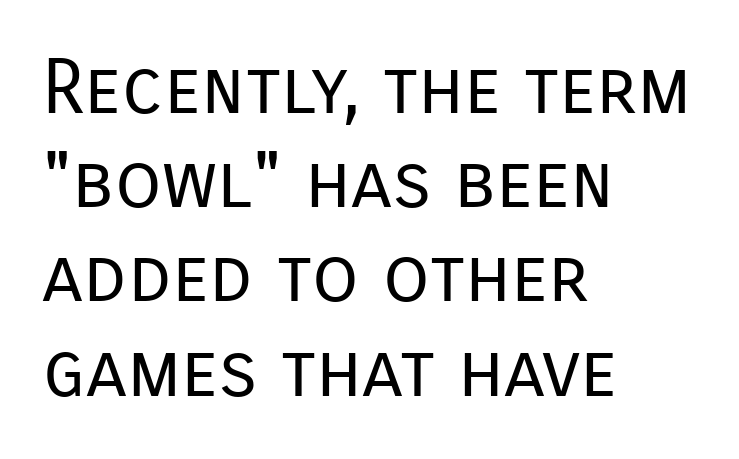
{"serif": "no", "italic": "no", "bold": "no", "weight": "regular", "width": "normal", "stroke_contrast": "low", "x_height": "medium", "monospaced": "no", "underline": "no", "align": "left", "line_spacing_ratio": 1.24, "letter_spacing": "normal", "letter_spacing_em": 0.0, "glyph_px": 76}
